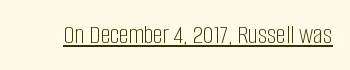
{"italic": "no", "bold": "no", "underline": "yes", "letter_spacing": "normal", "letter_spacing_em": 0.0, "glyph_px": 27}
